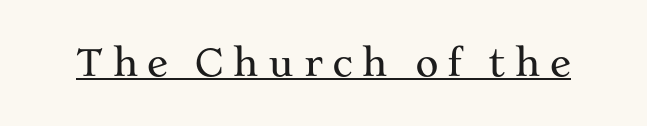
The image shows 36 px wide serif type, upright; set unusually wide letter spacing (+0.23 em), underlined; medium stroke contrast and a medium x-height.
